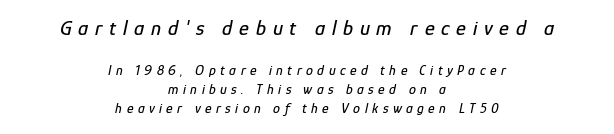
{"italic": "yes", "lean": "right", "slant_degrees": 12, "underline": "no", "align": "center", "line_spacing": "normal", "line_spacing_ratio": 1.38, "letter_spacing": "wide", "letter_spacing_em": 0.32, "larger_block": "first", "size_ratio": 1.5, "glyph_px": 21}
